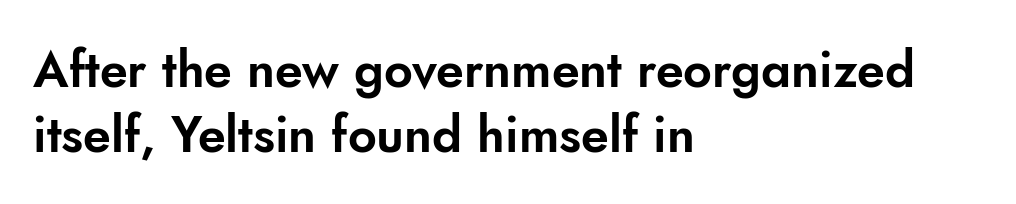
Q: Is the text italic (slanted)? A: No, it is upright.
Q: Is the typeface a serif or a sans-serif typeface? A: Sans-serif.
Q: Is the text underlined? A: No.
Q: How is the paragraph aligned? A: Left-aligned.
Q: Is the spacing between letters normal or unusually wide? A: Normal.
Q: Is the spacing between lines tight, normal or loose? A: Normal.
Q: Width (condensed, normal, or wide)? A: Normal.
Q: Stroke contrast? A: Low.
Q: x-height? A: Small.
Q: Monospaced? A: No.
